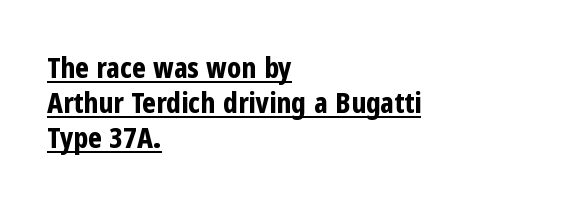
This is the regular roman posture of the typeface. This sample carries an underscore along the baseline area. Strokes here are thick enough to call this a true bold. Default kerning and tracking; the words read as compact shapes.
